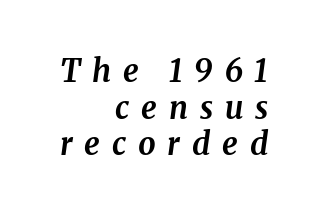
The image shows 31 px bold serif type, italic (leaning right); set right-aligned, line spacing 1.18x, unusually wide letter spacing (+0.38 em), not underlined; medium stroke contrast and a medium x-height.
